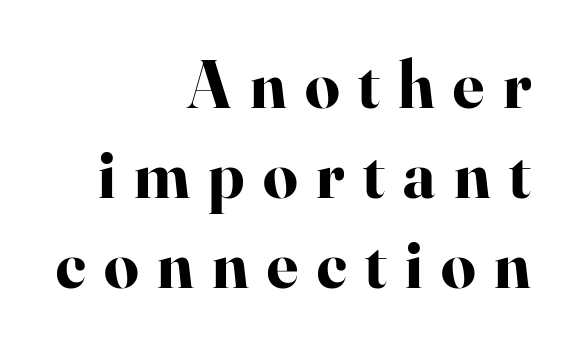
Q: Is the text bold? A: Yes.
Q: Is the text italic (slanted)? A: No, it is upright.
Q: Is the typeface a serif or a sans-serif typeface? A: Serif.
Q: Is the text underlined? A: No.
Q: How is the paragraph aligned? A: Right-aligned.
Q: Is the spacing between letters normal or unusually wide? A: Unusually wide.
Q: Is the spacing between lines tight, normal or loose? A: Normal.
Q: Width (condensed, normal, or wide)? A: Normal.
Q: Stroke contrast? A: High.
Q: x-height? A: Small.
Q: Monospaced? A: No.
